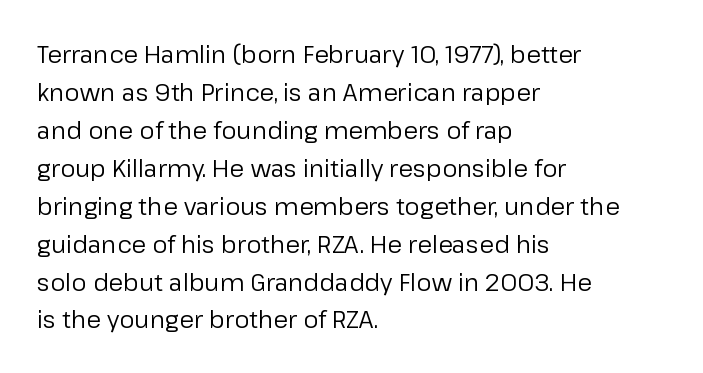
{"italic": "no", "bold": "no", "underline": "no", "align": "left", "line_spacing": "normal", "line_spacing_ratio": 1.58, "letter_spacing": "normal", "letter_spacing_em": 0.0, "glyph_px": 24}
